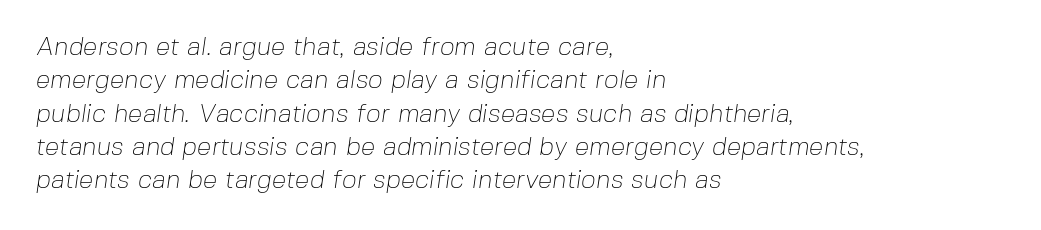
Rule under the text: the space is simply empty. Compared with typical body copy, the letter spacing here is the same. A normal amount of white space separates one row of letters from the next. Short and long lines alike share a common starting point at left. Stroke mass is kept to a normal reading level or below.
